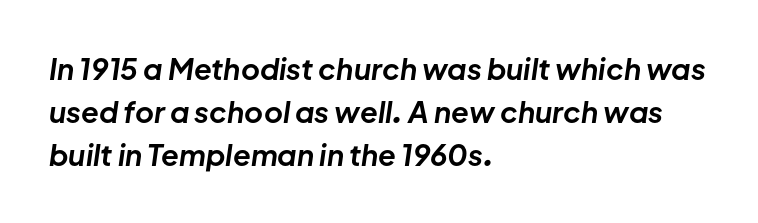
The glyphs have the mass of a bold cut. Vertical spacing — default. You could not count columns in this text — the font is proportionally spaced. Is the letter spacing exaggerated? No — it looks like the ordinary default.
